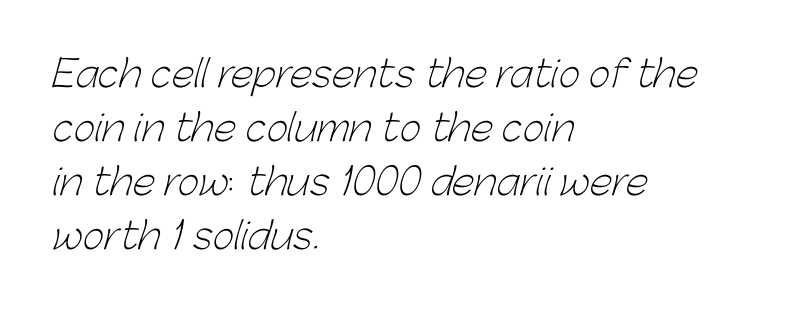
The image shows 37 px light sans-serif type; set left-aligned, normal line spacing (1.46x), normal letter spacing, not underlined; low stroke contrast and a medium x-height.
